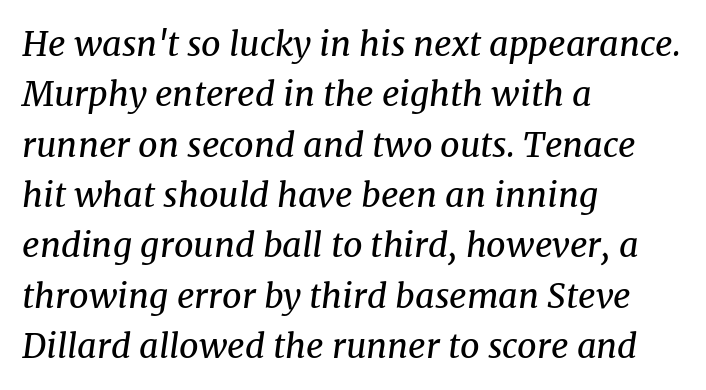
{"serif": "yes", "italic": "yes", "lean": "right", "slant_degrees": 8, "bold": "no", "weight": "regular", "width": "normal", "stroke_contrast": "medium", "x_height": "medium", "monospaced": "no", "underline": "no", "align": "left", "line_spacing": "normal", "line_spacing_ratio": 1.48, "letter_spacing": "normal", "letter_spacing_em": 0.0, "glyph_px": 34}
